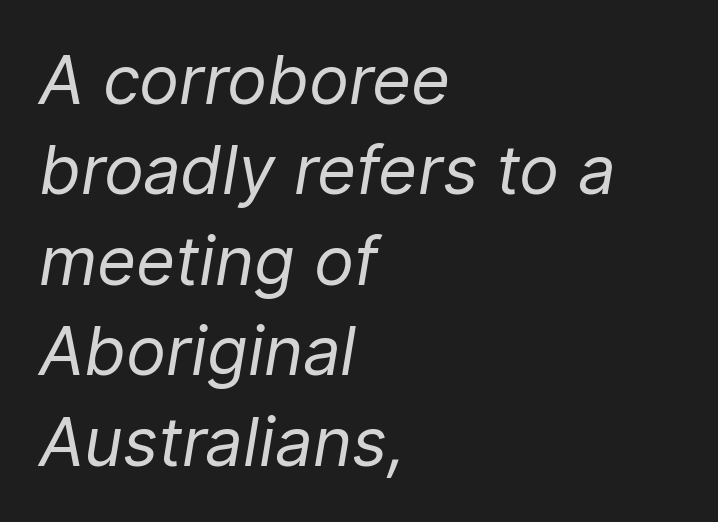
{"italic": "yes", "lean": "right", "slant_degrees": 9, "bold": "no", "weight": "regular", "width": "normal", "stroke_contrast": "low", "x_height": "medium", "monospaced": "no", "underline": "no", "align": "left", "line_spacing": "normal", "line_spacing_ratio": 1.35, "letter_spacing": "normal", "letter_spacing_em": 0.0, "glyph_px": 67}
